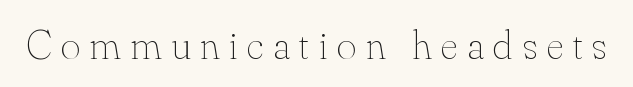
Q: Is the text bold? A: No.
Q: Is the text italic (slanted)? A: No, it is upright.
Q: Is the text underlined? A: No.
Q: Is the spacing between letters normal or unusually wide? A: Unusually wide.
Q: Width (condensed, normal, or wide)? A: Normal.
Q: Stroke contrast? A: Medium.
Q: x-height? A: Small.
Q: Monospaced? A: No.
